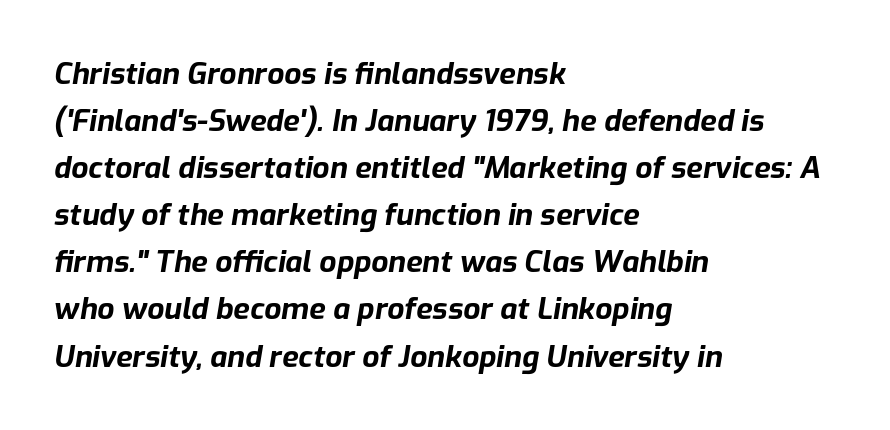
Q: Is the text bold? A: Yes.
Q: Is the text italic (slanted)? A: Yes, it leans right by about 9 degrees.
Q: Is the text underlined? A: No.
Q: How is the paragraph aligned? A: Left-aligned.
Q: Is the spacing between letters normal or unusually wide? A: Normal.
Q: Is the spacing between lines tight, normal or loose? A: Normal.
Q: Width (condensed, normal, or wide)? A: Normal.
Q: Stroke contrast? A: Low.
Q: x-height? A: Medium.
Q: Monospaced? A: No.
